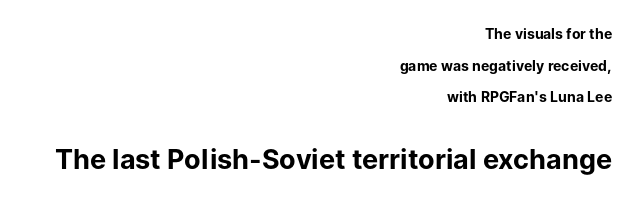
{"italic": "no", "bold": "yes", "underline": "no", "align": "right", "line_spacing": "loose", "line_spacing_ratio": 2.26, "letter_spacing": "normal", "letter_spacing_em": 0.0, "larger_block": "second", "size_ratio": 1.93, "glyph_px": 27}
